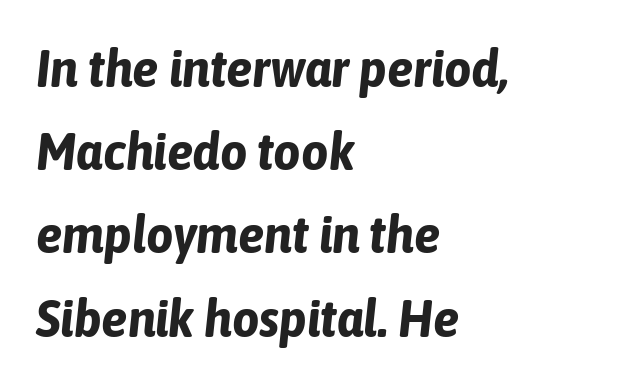
Q: Is the text bold? A: Yes.
Q: Is the text italic (slanted)? A: Yes, it leans right by about 6 degrees.
Q: Is the text underlined? A: No.
Q: How is the paragraph aligned? A: Left-aligned.
Q: Is the spacing between letters normal or unusually wide? A: Normal.
Q: Is the spacing between lines tight, normal or loose? A: Normal.
Q: Width (condensed, normal, or wide)? A: Condensed.
Q: Stroke contrast? A: Low.
Q: x-height? A: Medium.
Q: Monospaced? A: No.
